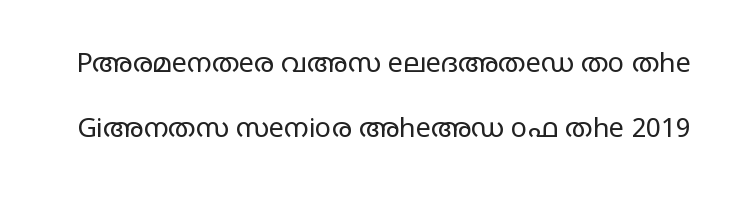
Is the letter spacing exaggerated? No — it looks like the ordinary default. Words float on clear page, feet unadorned. The axis of the letterforms is exactly vertical. Weight: regular or lighter.
